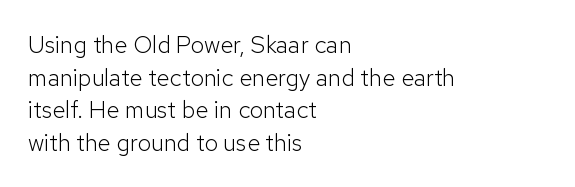
The image shows 24 px text type, upright; set left-aligned, normal line spacing (1.36x), normal letter spacing, not underlined.
